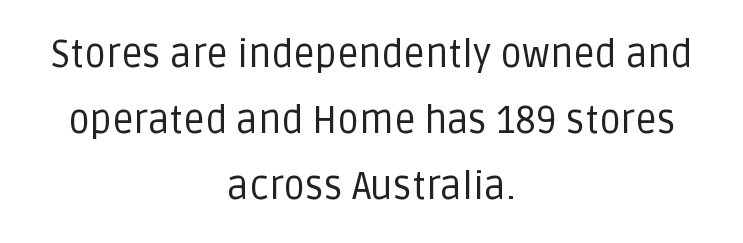
The image shows 38 px regular-weight sans-serif type, upright; set centered, line spacing 1.74x, normal letter spacing, not underlined; low stroke contrast and a large x-height.
